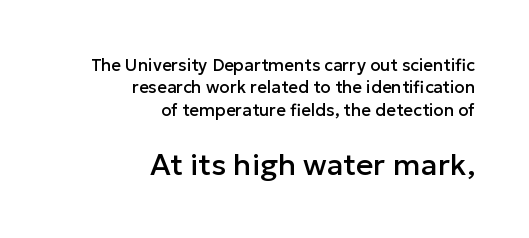
{"serif": "no", "italic": "no", "width": "normal", "stroke_contrast": "low", "x_height": "medium", "monospaced": "no", "underline": "no", "align": "right", "line_spacing": "normal", "line_spacing_ratio": 1.31, "letter_spacing": "normal", "letter_spacing_em": 0.0, "larger_block": "second", "size_ratio": 1.76, "glyph_px": 30}
